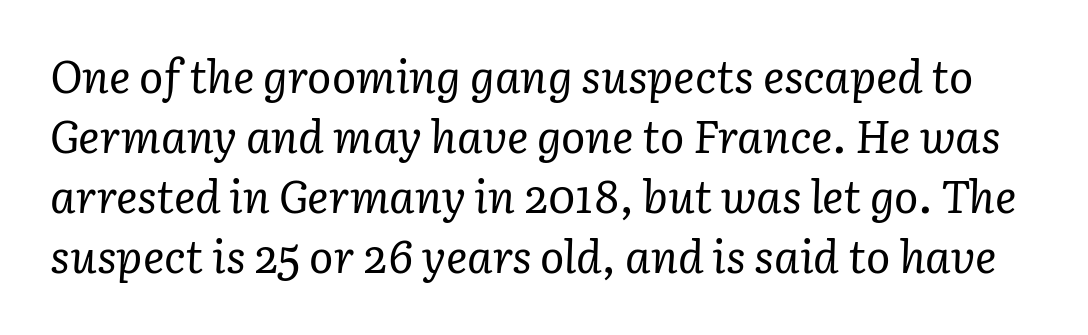
The image shows 45 px regular-weight serif type, italic (leaning right); set normal line spacing (1.33x), normal letter spacing, not underlined; low stroke contrast and a medium x-height.
